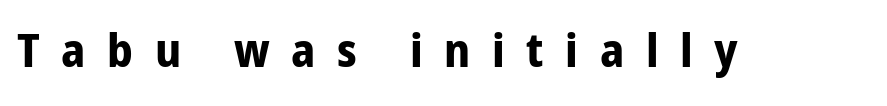
The image shows 47 px bold, condensed sans-serif type, upright; set unusually wide letter spacing (+0.46 em), not underlined; low stroke contrast and a medium x-height.
